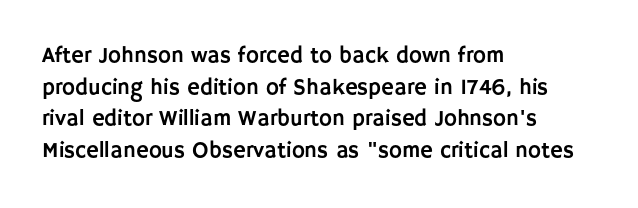
{"italic": "no", "underline": "no", "align": "left", "line_spacing": "normal", "line_spacing_ratio": 1.44, "letter_spacing": "normal", "letter_spacing_em": 0.0, "glyph_px": 22}
